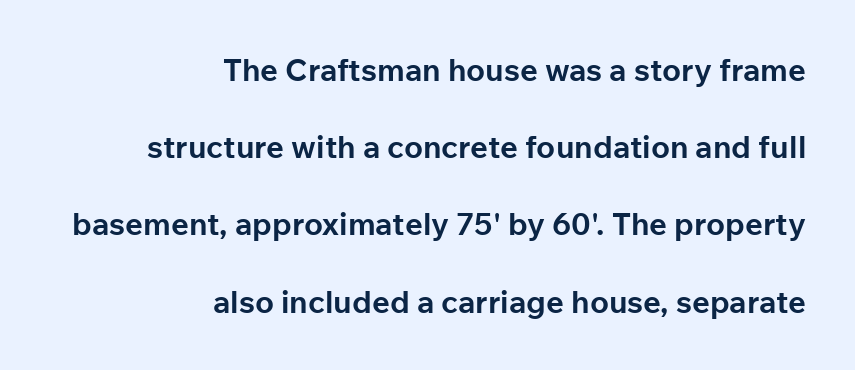
Typographically, this falls in the sans-serif category. The passage shown is emphatically bold. Character widths vary here, with narrow letters taking less room than wide ones. Caption: standard tracking, unaltered. Do the letters lean? They stand straight.
